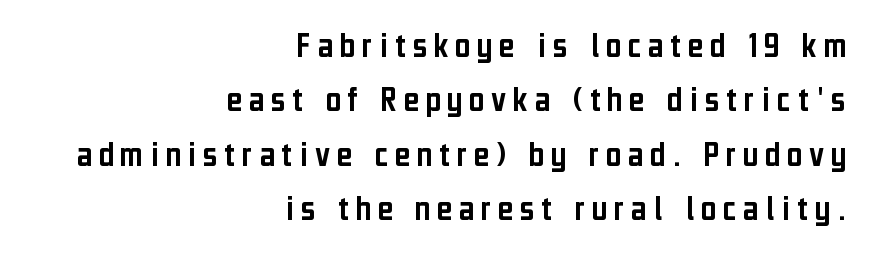
Q: Is the text italic (slanted)? A: No, it is upright.
Q: Is the typeface a serif or a sans-serif typeface? A: Sans-serif.
Q: Is the text underlined? A: No.
Q: How is the paragraph aligned? A: Right-aligned.
Q: Is the spacing between lines tight, normal or loose? A: Normal.
Q: Width (condensed, normal, or wide)? A: Condensed.
Q: Stroke contrast? A: Low.
Q: x-height? A: Medium.
Q: Monospaced? A: No.
